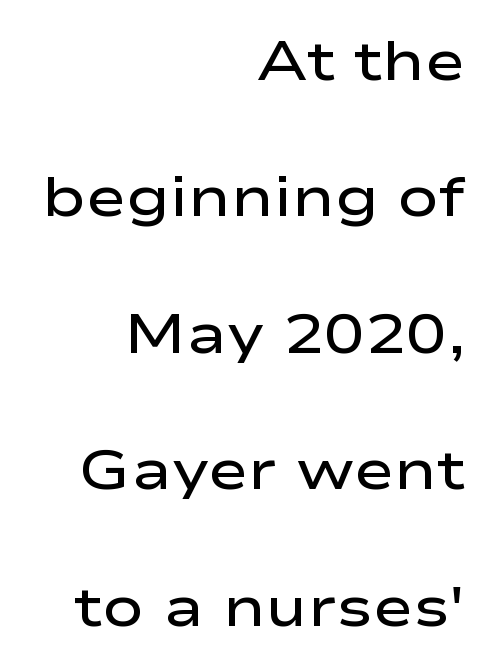
The image shows 55 px semibold, wide sans-serif type, upright; set right-aligned, loose line spacing (2.48x), normal letter spacing, not underlined; low stroke contrast and a medium x-height.
